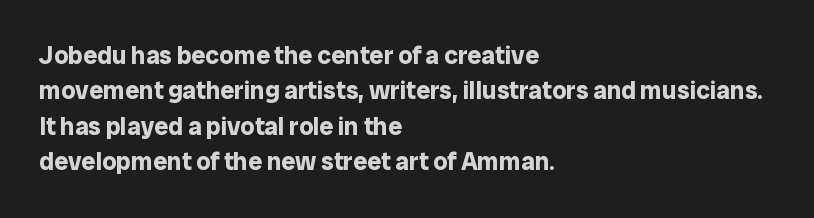
The image shows 25 px bold type, upright; set left-aligned, normal line spacing (1.42x), normal letter spacing, not underlined.
